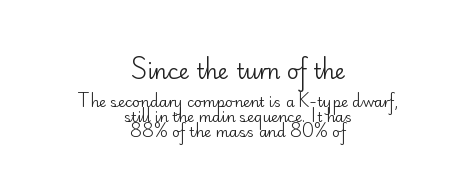
Q: Is the text bold? A: No.
Q: Is the text italic (slanted)? A: No, it is upright.
Q: Is the text underlined? A: No.
Q: How is the paragraph aligned? A: Centered.
Q: Is the spacing between letters normal or unusually wide? A: Normal.
Q: Is the spacing between lines tight, normal or loose? A: Tight.
Q: Which block of text is set in a larger size, the first (top) or the second (bottom)? A: The first (top) one.
